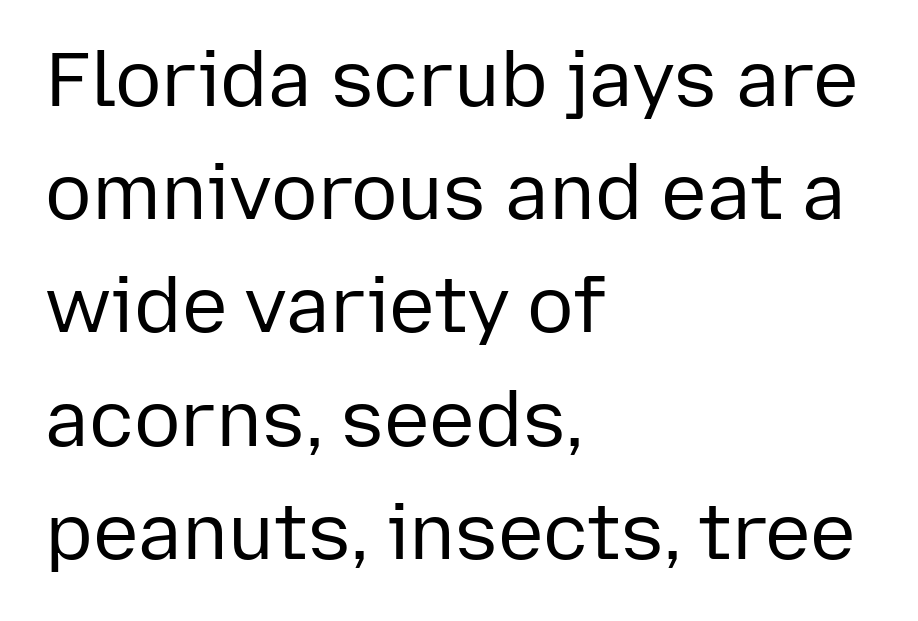
{"serif": "no", "italic": "no", "bold": "no", "weight": "regular", "width": "normal", "stroke_contrast": "low", "x_height": "medium", "monospaced": "no", "underline": "no", "align": "left", "line_spacing": "normal", "line_spacing_ratio": 1.47, "letter_spacing": "normal", "letter_spacing_em": 0.0, "glyph_px": 77}
